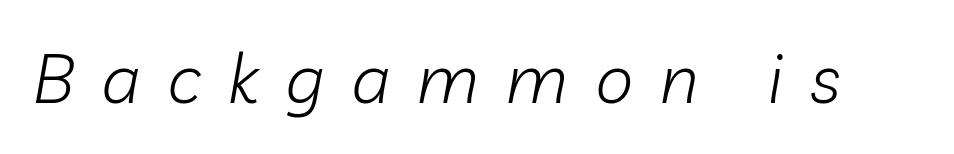
The image shows 69 px light type, italic (leaning right); set unusually wide letter spacing (+0.39 em), not underlined; low stroke contrast and a medium x-height.
